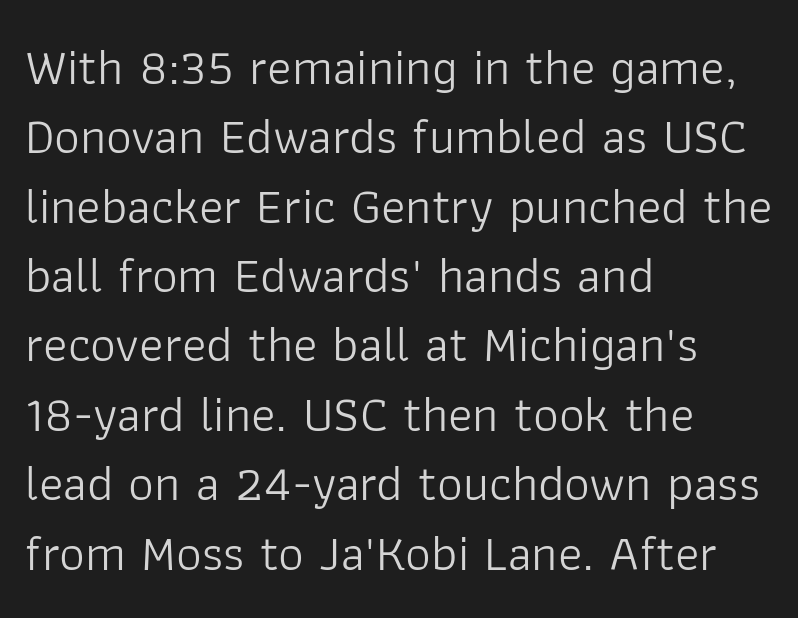
The setting favours the left margin, as ordinary paragraphs usually do. Here the designer chose a conventional face with non-uniform glyph widths. Anything drawn beneath the words? Only blank space. The typeface has the unassuming heft of standard copy or less.
